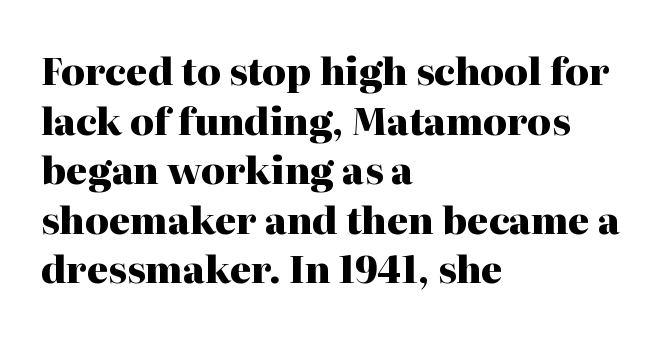
Q: Is the text bold? A: Yes.
Q: Is the text italic (slanted)? A: No, it is upright.
Q: Is the typeface a serif or a sans-serif typeface? A: Serif.
Q: Is the text underlined? A: No.
Q: How is the paragraph aligned? A: Left-aligned.
Q: Is the spacing between letters normal or unusually wide? A: Normal.
Q: Is the spacing between lines tight, normal or loose? A: Normal.
Q: Width (condensed, normal, or wide)? A: Normal.
Q: Stroke contrast? A: High.
Q: x-height? A: Medium.
Q: Monospaced? A: No.
